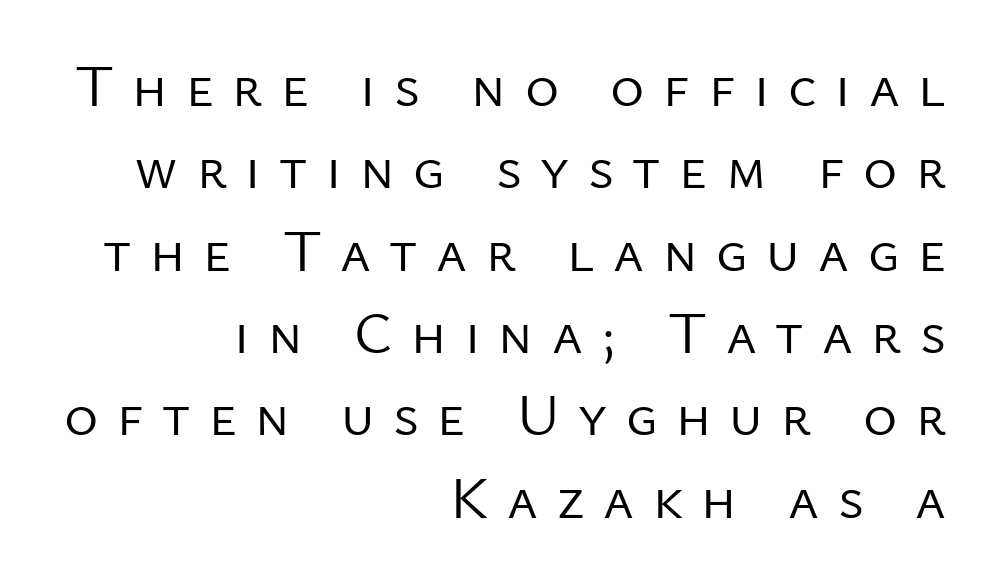
The type family on display is of the sans-serif kind. The passage shown is not bold in any degree. Does the leading feel generous? No, just average. This sample uses an upright cut, with every glyph sitting square on the baseline.
